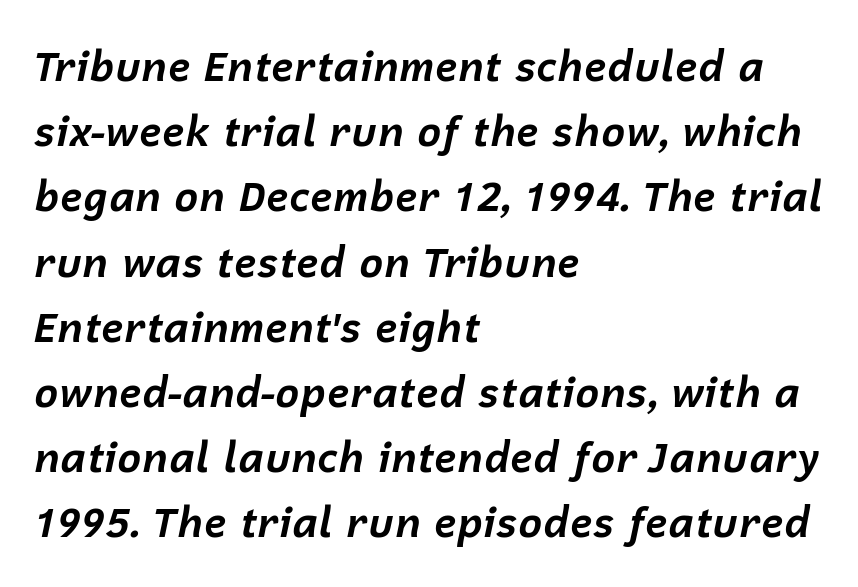
The image shows 41 px bold type, italic (leaning right); set left-aligned, normal line spacing (1.59x), normal letter spacing, not underlined; low stroke contrast and a medium x-height.
